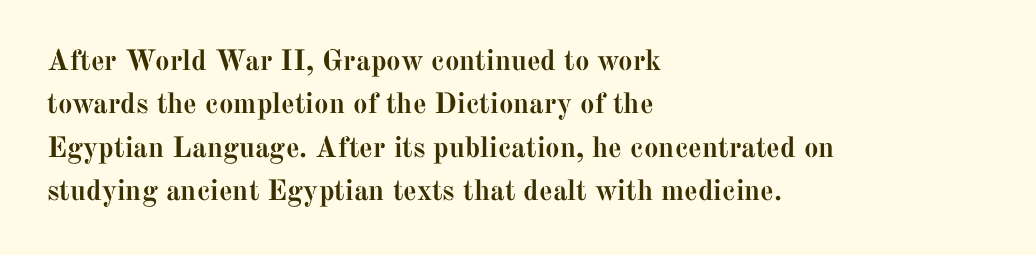
Q: Is the text bold? A: Yes.
Q: Is the text italic (slanted)? A: No, it is upright.
Q: Is the typeface a serif or a sans-serif typeface? A: Serif.
Q: Is the text underlined? A: No.
Q: How is the paragraph aligned? A: Left-aligned.
Q: Is the spacing between letters normal or unusually wide? A: Normal.
Q: Is the spacing between lines tight, normal or loose? A: Normal.
Q: Width (condensed, normal, or wide)? A: Normal.
Q: Stroke contrast? A: Medium.
Q: x-height? A: Medium.
Q: Monospaced? A: No.
